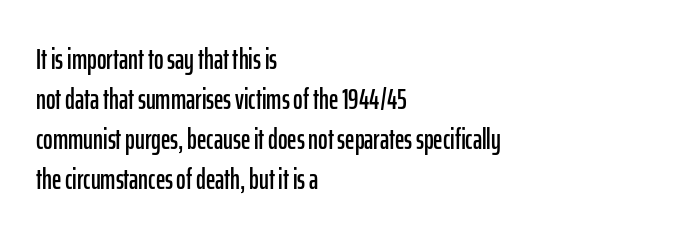
{"serif": "no", "italic": "no", "width": "condensed", "stroke_contrast": "low", "x_height": "medium", "monospaced": "no", "underline": "no", "align": "left", "line_spacing": "normal", "line_spacing_ratio": 1.38, "letter_spacing": "normal", "letter_spacing_em": 0.0, "glyph_px": 29}
